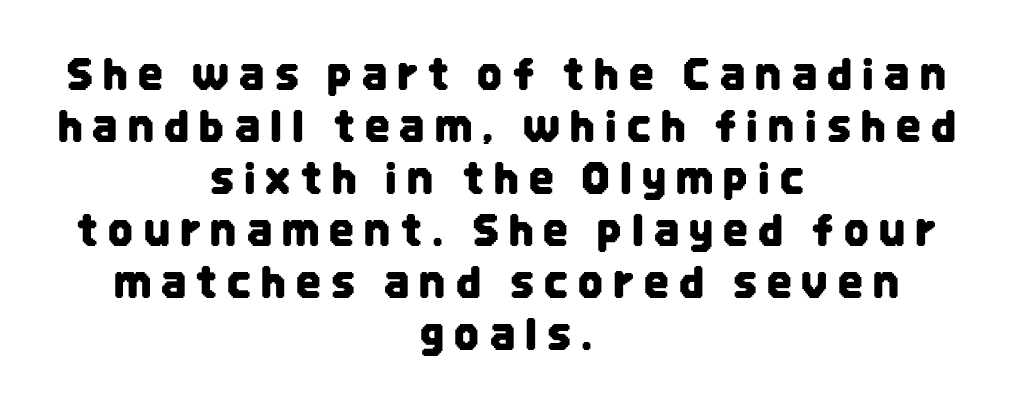
Q: Is the text italic (slanted)? A: No, it is upright.
Q: Is the typeface a serif or a sans-serif typeface? A: Sans-serif.
Q: Is the text underlined? A: No.
Q: How is the paragraph aligned? A: Centered.
Q: Is the spacing between letters normal or unusually wide? A: Unusually wide.
Q: Width (condensed, normal, or wide)? A: Condensed.
Q: Stroke contrast? A: Low.
Q: x-height? A: Large.
Q: Monospaced? A: No.
